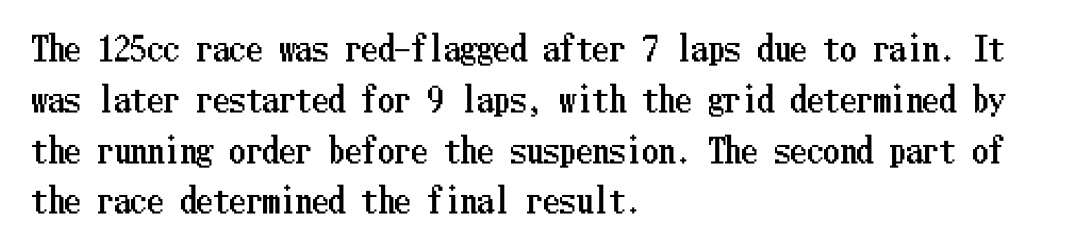
The image shows 33 px condensed type, upright; set left-aligned, normal line spacing (1.54x), normal letter spacing, not underlined; low stroke contrast and a medium x-height.
